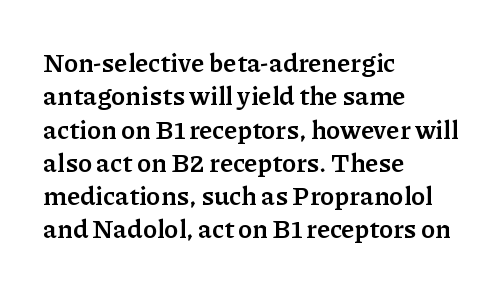
{"italic": "no", "bold": "yes", "underline": "no", "align": "left", "line_spacing": "normal", "line_spacing_ratio": 1.28, "letter_spacing": "normal", "letter_spacing_em": 0.0, "glyph_px": 26}
